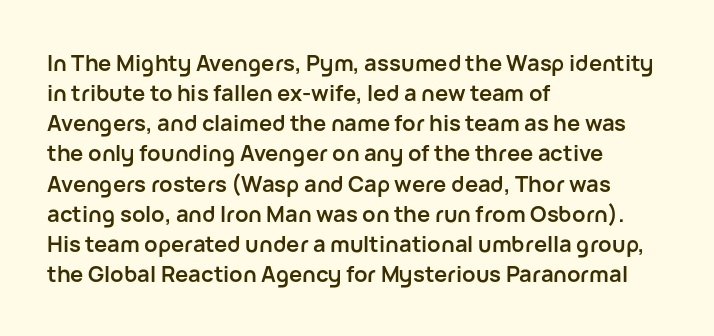
{"italic": "no", "bold": "yes", "underline": "no", "align": "left", "line_spacing": "normal", "line_spacing_ratio": 1.37, "letter_spacing": "normal", "letter_spacing_em": 0.0, "glyph_px": 22}
